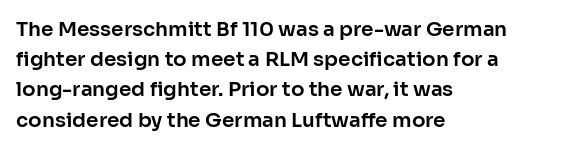
{"italic": "no", "underline": "no", "align": "left", "line_spacing": "normal", "line_spacing_ratio": 1.51, "letter_spacing": "normal", "letter_spacing_em": 0.0, "glyph_px": 20}
